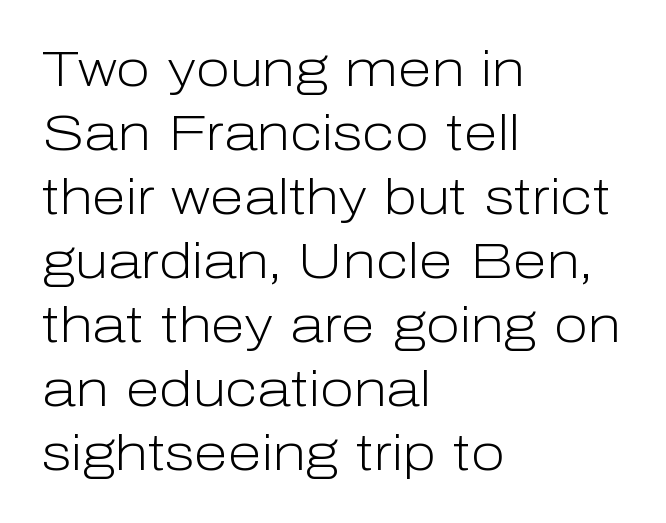
The image shows 50 px light sans-serif type, upright; set left-aligned, normal line spacing (1.28x), normal letter spacing, not underlined; low stroke contrast and a medium x-height.
